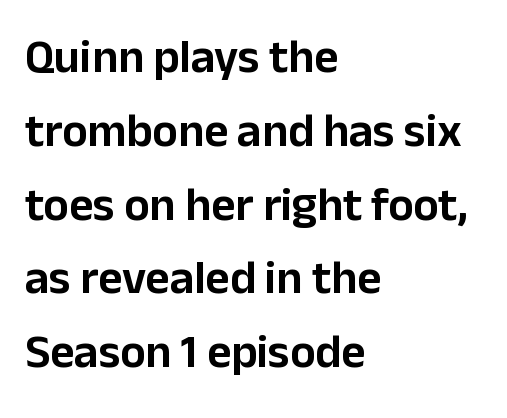
Q: Is the text italic (slanted)? A: No, it is upright.
Q: Is the typeface a serif or a sans-serif typeface? A: Sans-serif.
Q: Is the text underlined? A: No.
Q: How is the paragraph aligned? A: Left-aligned.
Q: Is the spacing between letters normal or unusually wide? A: Normal.
Q: Is the spacing between lines tight, normal or loose? A: Normal.
Q: Width (condensed, normal, or wide)? A: Normal.
Q: Stroke contrast? A: Low.
Q: x-height? A: Medium.
Q: Monospaced? A: No.
